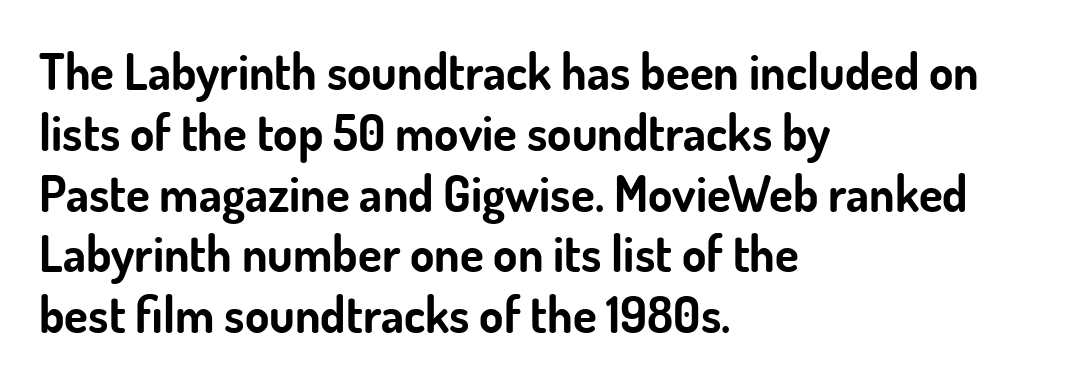
Only glyphs here, with clear space below each row. Think of a printed novel: that variable character pitch is what you see here. Alignment: flush left. This sample uses plain, unmodified letter spacing. Every stem runs plumb, perpendicular to the baseline. The characters display no serif detailing; their extremities are plain.
